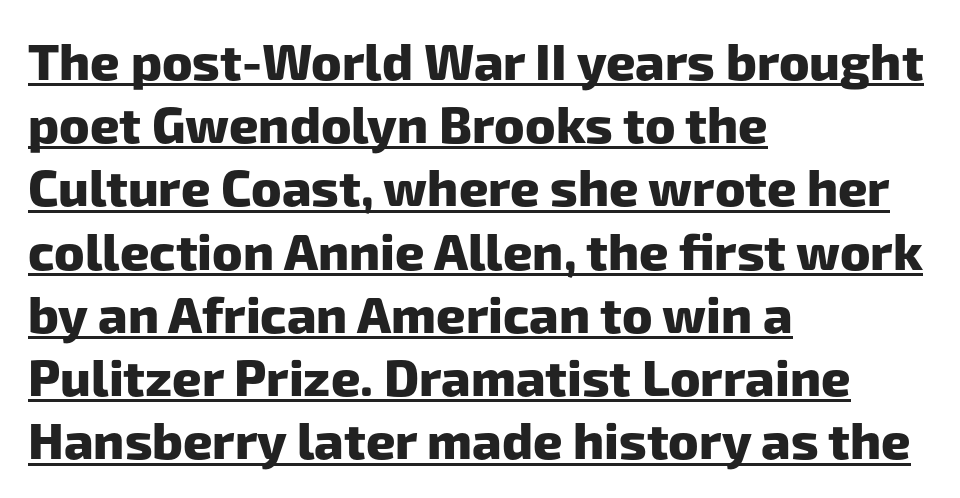
Emphasis by weight is at full strength: bold. Letterform terminals end flat and unadorned throughout the passage. Standard letterfit; no display-style spreading of the glyphs. Decoration check: the copy is underlined. The ragged edge is on the right, which tells us the setting is flush left.
